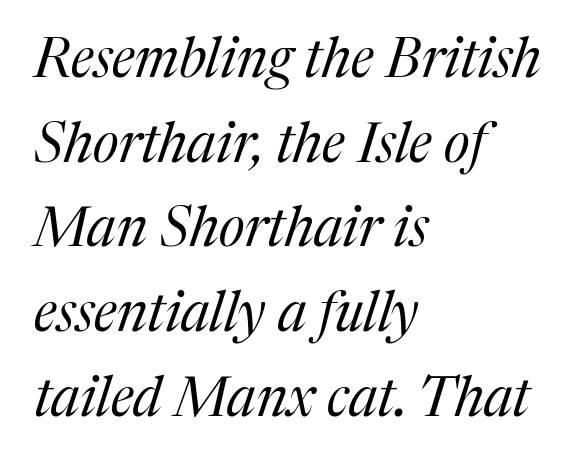
Q: Is the text bold? A: No.
Q: Is the text italic (slanted)? A: Yes, it leans right by about 17 degrees.
Q: Is the typeface a serif or a sans-serif typeface? A: Serif.
Q: Is the text underlined? A: No.
Q: How is the paragraph aligned? A: Left-aligned.
Q: Is the spacing between letters normal or unusually wide? A: Normal.
Q: Is the spacing between lines tight, normal or loose? A: Normal.
Q: Width (condensed, normal, or wide)? A: Normal.
Q: Stroke contrast? A: Medium.
Q: x-height? A: Medium.
Q: Monospaced? A: No.
